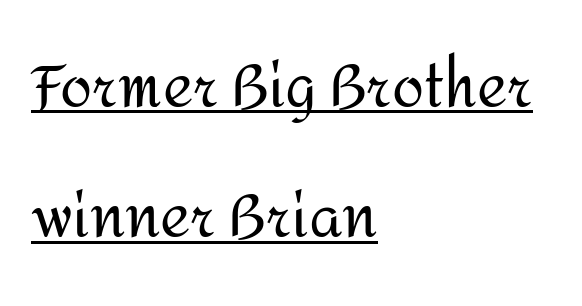
{"serif": "no", "italic": "no", "bold": "no", "weight": "regular", "width": "normal", "stroke_contrast": "medium", "x_height": "medium", "monospaced": "no", "underline": "yes", "align": "left", "line_spacing": "loose", "line_spacing_ratio": 2.25, "letter_spacing": "normal", "letter_spacing_em": 0.0, "glyph_px": 58}
